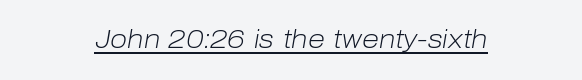
No extra tracking has been applied to these lines. Every row of glyphs is offset so its center matches the block's center. Ink coverage per letter is moderate at most. Underline: present. If you drew a line through each stem, it would be angled.
